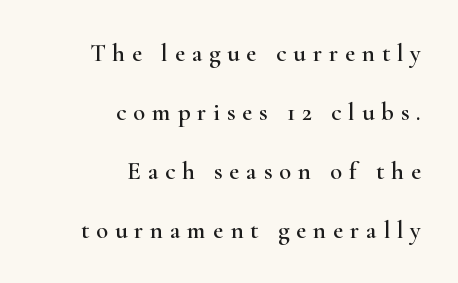
Q: Is the text italic (slanted)? A: No, it is upright.
Q: Is the text underlined? A: No.
Q: How is the paragraph aligned? A: Right-aligned.
Q: Is the spacing between letters normal or unusually wide? A: Unusually wide.
Q: Is the spacing between lines tight, normal or loose? A: Loose.
